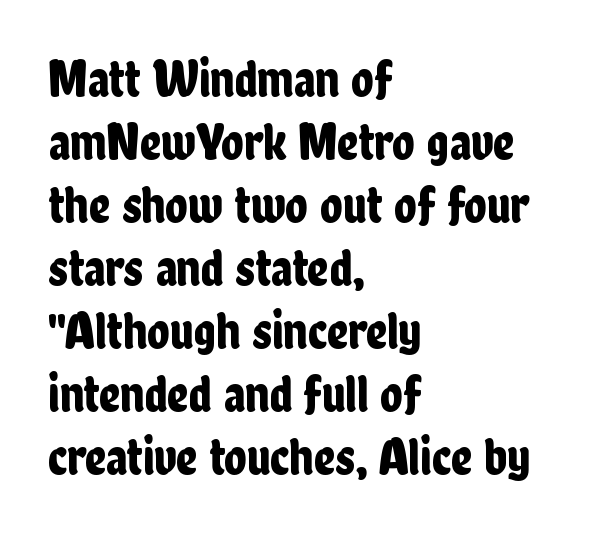
The image shows 52 px condensed sans-serif type, upright; set left-aligned, line spacing 1.21x, normal letter spacing, not underlined; low stroke contrast and a medium x-height.
